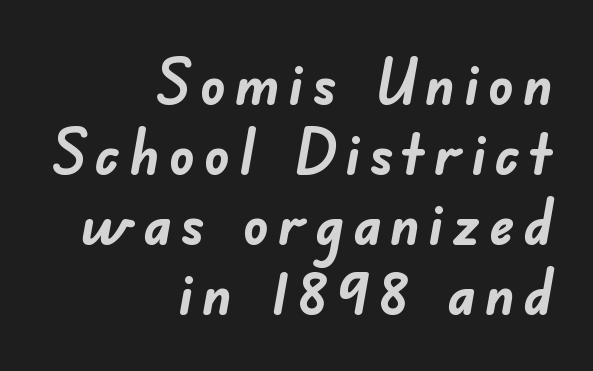
Q: Is the text bold? A: Yes.
Q: Is the typeface a serif or a sans-serif typeface? A: Sans-serif.
Q: Is the text underlined? A: No.
Q: How is the paragraph aligned? A: Right-aligned.
Q: Is the spacing between lines tight, normal or loose? A: Tight.
Q: Width (condensed, normal, or wide)? A: Normal.
Q: Stroke contrast? A: Low.
Q: x-height? A: Small.
Q: Monospaced? A: No.
